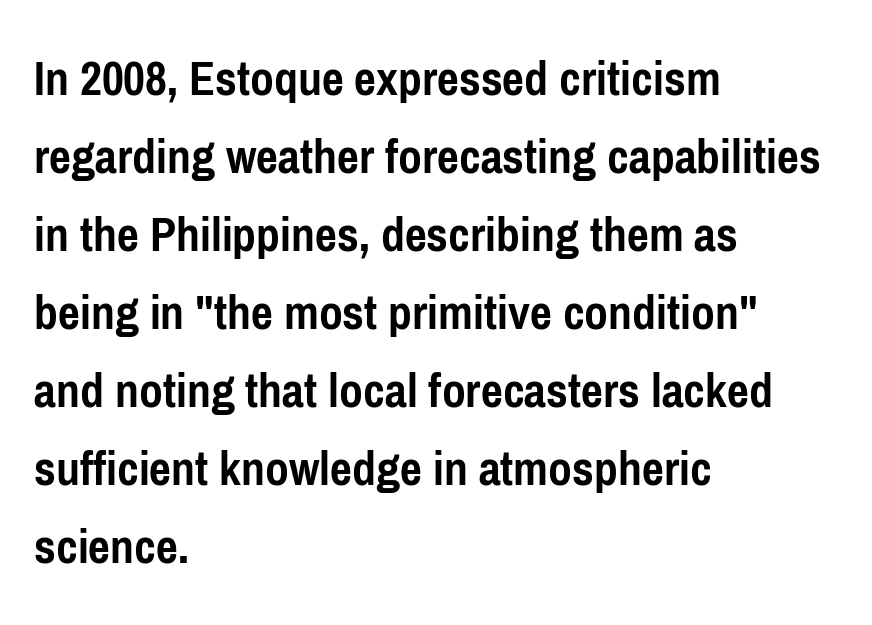
This sample is left-justified, so line endings fall wherever the words run out. Note the varied advance widths — an 'i' is clearly narrower than an 'm'. Typesetter's note: full bold, strokes at maximum text heaviness. The vertical gap from one line to the next is medium. These lines keep a tight, regular rhythm from letter to letter. Each row of text sits above clean, open space.
